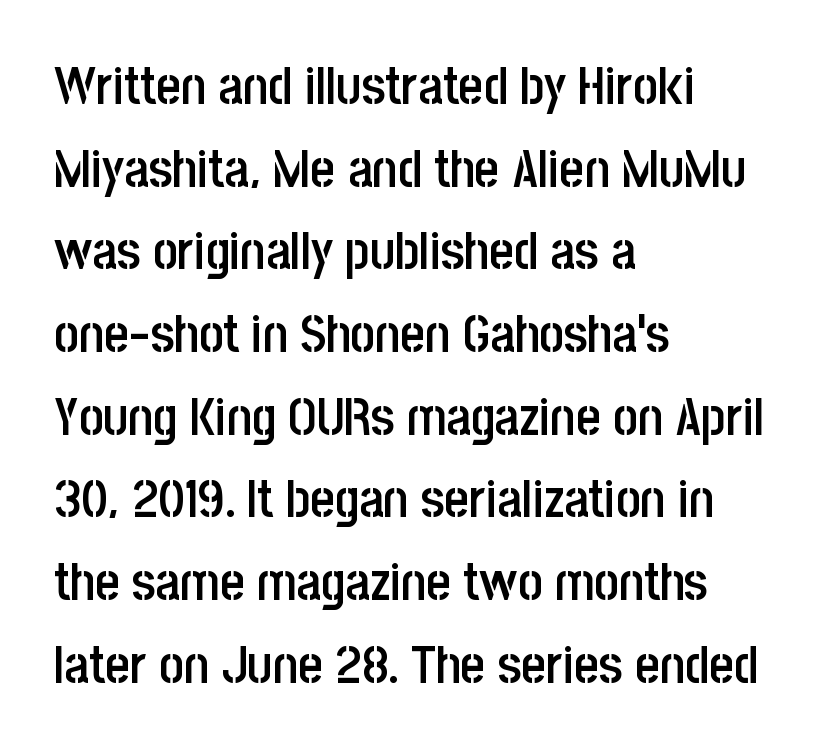
Q: Is the text bold? A: Semi-bold.
Q: Is the text italic (slanted)? A: No, it is upright.
Q: Is the typeface a serif or a sans-serif typeface? A: Sans-serif.
Q: Is the text underlined? A: No.
Q: How is the paragraph aligned? A: Left-aligned.
Q: Is the spacing between letters normal or unusually wide? A: Normal.
Q: Is the spacing between lines tight, normal or loose? A: Normal.
Q: Width (condensed, normal, or wide)? A: Condensed.
Q: Stroke contrast? A: Low.
Q: x-height? A: Large.
Q: Monospaced? A: No.
